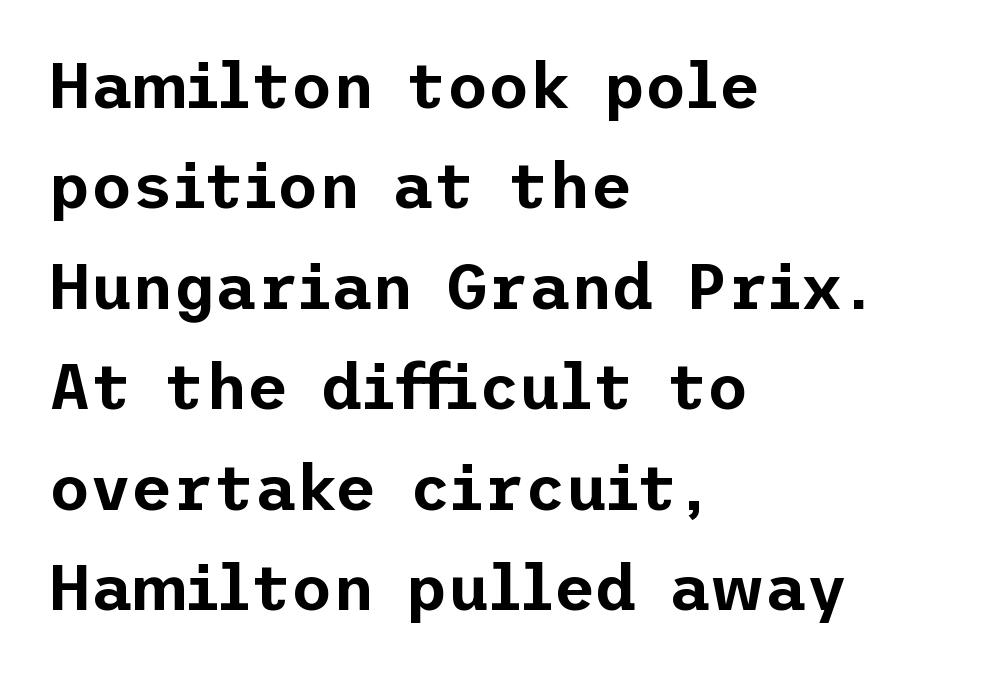
Compared with a centered layout, this one pins lines to the left instead. In terms of letterform style, serifs are entirely absent. The font's upright variant was chosen for this text. Caption: standard tracking, unaltered.
